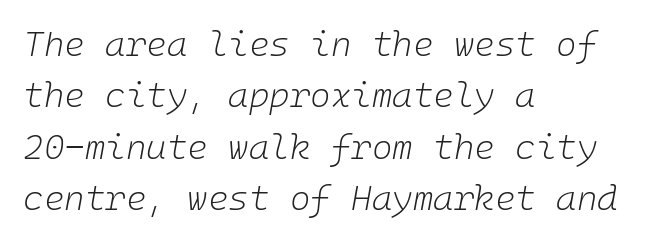
Q: Is the text bold? A: No.
Q: Is the text italic (slanted)? A: Yes, it leans right by about 10 degrees.
Q: Is the text underlined? A: No.
Q: How is the paragraph aligned? A: Left-aligned.
Q: Is the spacing between letters normal or unusually wide? A: Normal.
Q: Is the spacing between lines tight, normal or loose? A: Normal.
Q: Width (condensed, normal, or wide)? A: Normal.
Q: Stroke contrast? A: Low.
Q: x-height? A: Medium.
